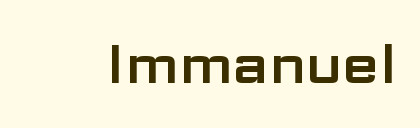
The image shows 54 px wide sans-serif type, upright; set normal letter spacing, not underlined; low stroke contrast and a medium x-height.
